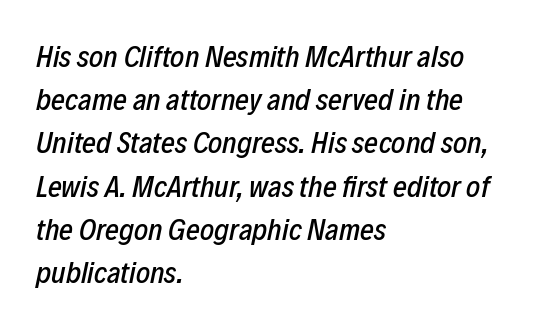
{"italic": "yes", "lean": "right", "slant_degrees": 12, "width": "condensed", "stroke_contrast": "low", "x_height": "medium", "monospaced": "no", "underline": "no", "align": "left", "line_spacing": "normal", "line_spacing_ratio": 1.44, "letter_spacing": "normal", "letter_spacing_em": 0.0, "glyph_px": 30}
